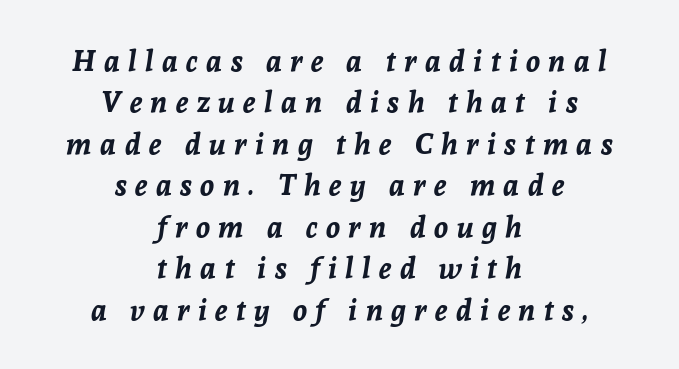
Compared with a flush-left layout, this one balances lines on the center instead. Descenders are the only things crossing below the line. Does the lettering tilt? It does — this is italic. The passage shown is typed in a proportional face where columns would drift. Spacing between characters has been opened up far beyond the box default. The leading is moderate, giving the passage an even texture.
